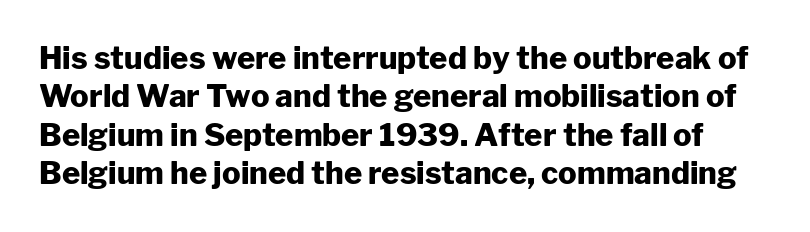
Each word holds together tightly as a unit, with standard inter-letter gaps. Set as a true bold cut, around the 700 mark. Check the space under the baseline: it is left empty. Font category for this specimen: sans-serif.
